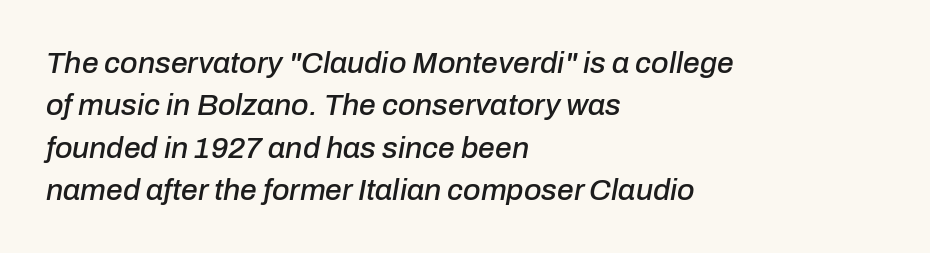
{"italic": "yes", "lean": "right", "slant_degrees": 10, "width": "normal", "stroke_contrast": "low", "x_height": "medium", "monospaced": "no", "underline": "no", "align": "left", "line_spacing": "normal", "line_spacing_ratio": 1.41, "letter_spacing": "normal", "letter_spacing_em": 0.0, "glyph_px": 30}
